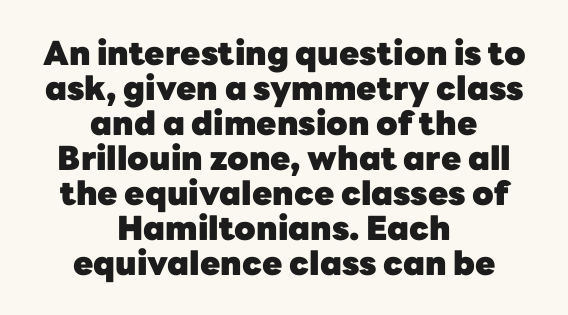
The image shows 33 px heavy sans-serif type, upright; set centered, tight line spacing (1.06x), normal letter spacing, not underlined; low stroke contrast and a medium x-height.
